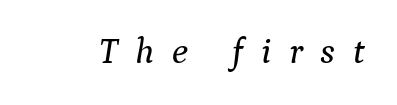
The image shows 36 px serif type, italic (leaning right); set unusually wide letter spacing (+0.5 em), not underlined; medium stroke contrast and a medium x-height.
